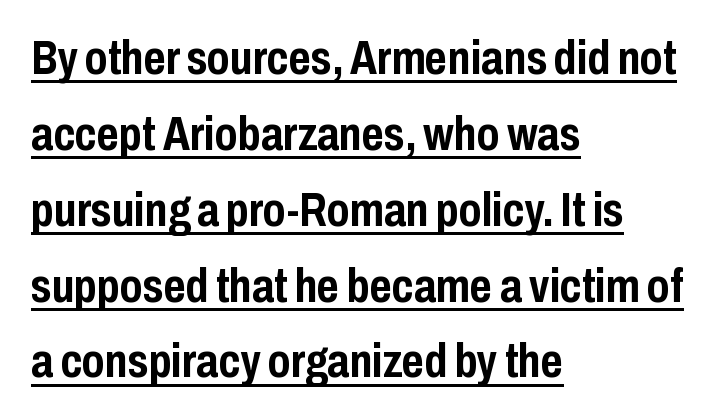
Q: Is the text bold? A: Yes.
Q: Is the text italic (slanted)? A: No, it is upright.
Q: Is the typeface a serif or a sans-serif typeface? A: Sans-serif.
Q: Is the text underlined? A: Yes.
Q: How is the paragraph aligned? A: Left-aligned.
Q: Is the spacing between letters normal or unusually wide? A: Normal.
Q: Is the spacing between lines tight, normal or loose? A: Normal.
Q: Width (condensed, normal, or wide)? A: Condensed.
Q: Stroke contrast? A: Low.
Q: x-height? A: Medium.
Q: Monospaced? A: No.
